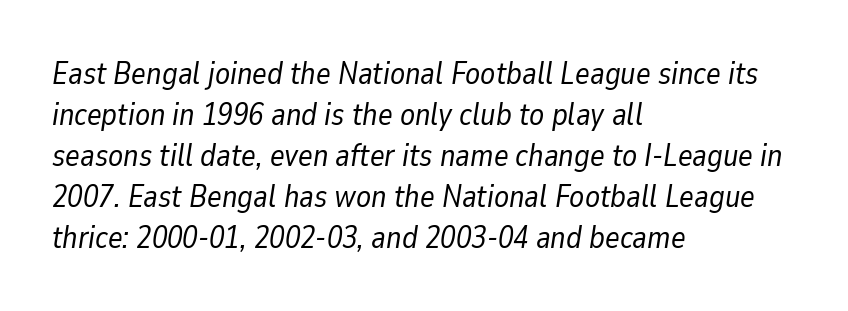
Rendered with sloped, italic letterforms. Looks like regular typesetting: each glyph gets only the width it needs. Vertical spacing — default. The area under the type is left untouched.
